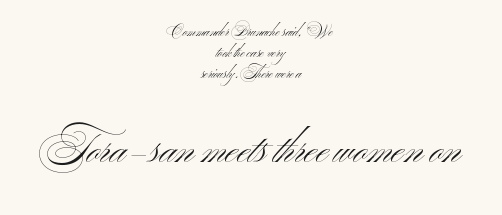
Q: Is the text bold? A: No.
Q: Is the text italic (slanted)? A: Yes.
Q: Is the typeface a serif or a sans-serif typeface? A: Sans-serif.
Q: Is the text underlined? A: No.
Q: How is the paragraph aligned? A: Centered.
Q: Is the spacing between letters normal or unusually wide? A: Normal.
Q: Is the spacing between lines tight, normal or loose? A: Normal.
Q: Which block of text is set in a larger size, the first (top) or the second (bottom)? A: The second (bottom) one.
Q: Width (condensed, normal, or wide)? A: Wide.
Q: Stroke contrast? A: Medium.
Q: x-height? A: Small.
Q: Monospaced? A: No.
